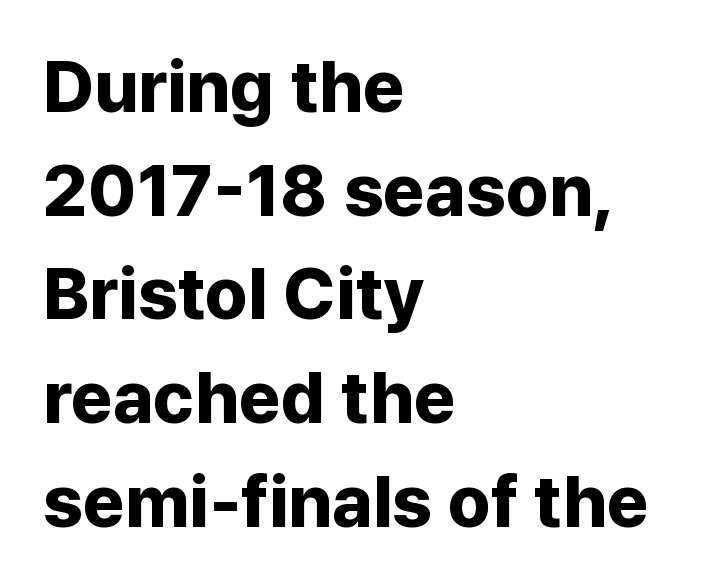
Typographically, this falls in the sans-serif category. Is there any slant? The stems are plumb. Observe the ordinary spacing: letters are neighbours, not strangers. Successive baselines arrive at the customary interval. The space directly below the letters is spotless. If you drew a ruler down the left edge, every line would touch it.
